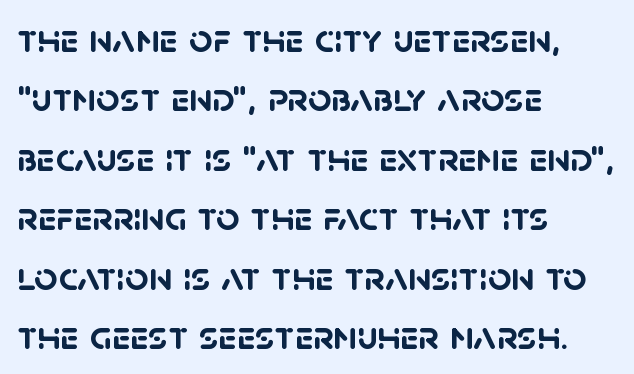
Horizontally, the lines are justified to the leading edge only. The specimen omits any rule beneath the text block's lines. Leading: standard. Look at the bottom of the vertical strokes: they stop flat, with no serifs. Glyph-to-glyph distance matches everyday printed text.
